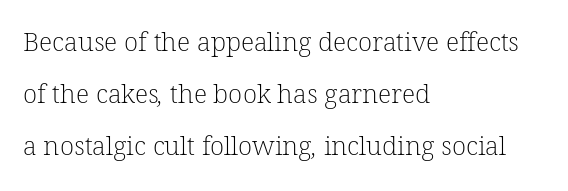
{"bold": "no", "underline": "no", "align": "left", "line_spacing": "loose", "line_spacing_ratio": 2.0, "letter_spacing": "normal", "letter_spacing_em": 0.0, "glyph_px": 26}
